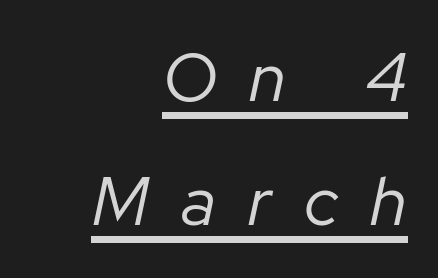
Q: Is the text bold? A: No.
Q: Is the text italic (slanted)? A: Yes, it leans right by about 12 degrees.
Q: Is the text underlined? A: Yes.
Q: How is the paragraph aligned? A: Right-aligned.
Q: Is the spacing between letters normal or unusually wide? A: Unusually wide.
Q: Width (condensed, normal, or wide)? A: Normal.
Q: Stroke contrast? A: Low.
Q: x-height? A: Medium.
Q: Monospaced? A: No.
